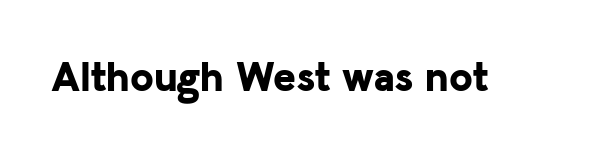
The image shows 43 px bold sans-serif type, upright; set normal letter spacing, not underlined; low stroke contrast and a medium x-height.
